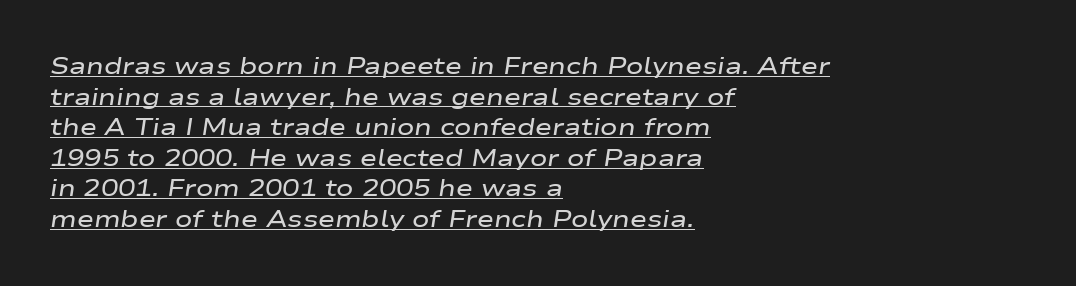
Q: Is the text bold? A: Semi-bold.
Q: Is the text italic (slanted)? A: Yes, it leans right by about 9 degrees.
Q: Is the text underlined? A: Yes.
Q: How is the paragraph aligned? A: Left-aligned.
Q: Is the spacing between letters normal or unusually wide? A: Normal.
Q: Is the spacing between lines tight, normal or loose? A: Normal.
